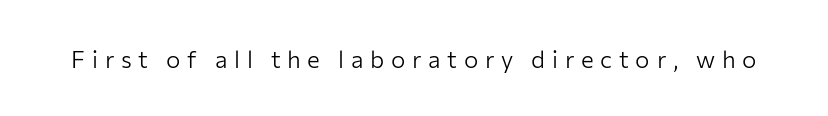
Q: Is the text bold? A: No.
Q: Is the text italic (slanted)? A: No, it is upright.
Q: Is the text underlined? A: No.
Q: Is the spacing between letters normal or unusually wide? A: Unusually wide.
